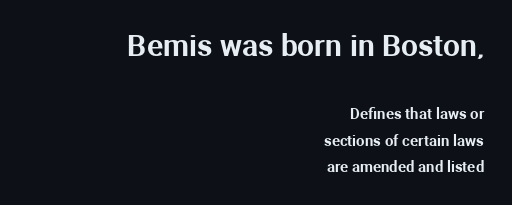
Q: Is the text italic (slanted)? A: No, it is upright.
Q: Is the typeface a serif or a sans-serif typeface? A: Sans-serif.
Q: Is the text underlined? A: No.
Q: How is the paragraph aligned? A: Right-aligned.
Q: Is the spacing between letters normal or unusually wide? A: Normal.
Q: Which block of text is set in a larger size, the first (top) or the second (bottom)? A: The first (top) one.
Q: Width (condensed, normal, or wide)? A: Normal.
Q: Stroke contrast? A: Medium.
Q: x-height? A: Medium.
Q: Monospaced? A: No.
